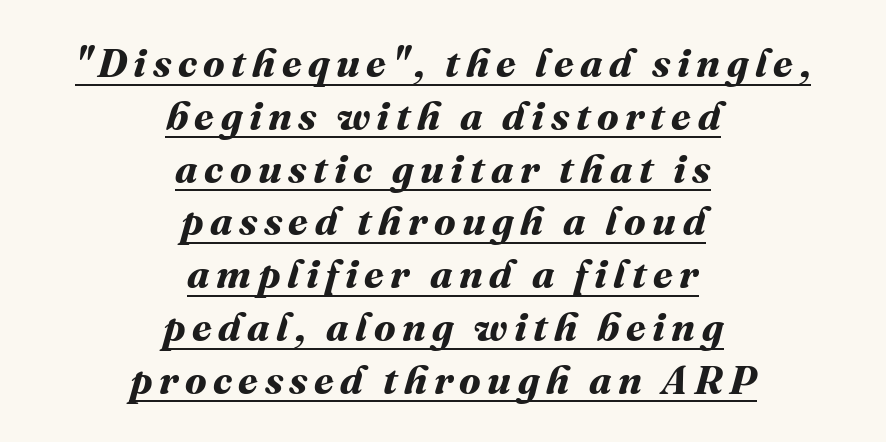
The image shows 40 px bold type; set centered, normal line spacing (1.32x), underlined; medium stroke contrast and a medium x-height.
